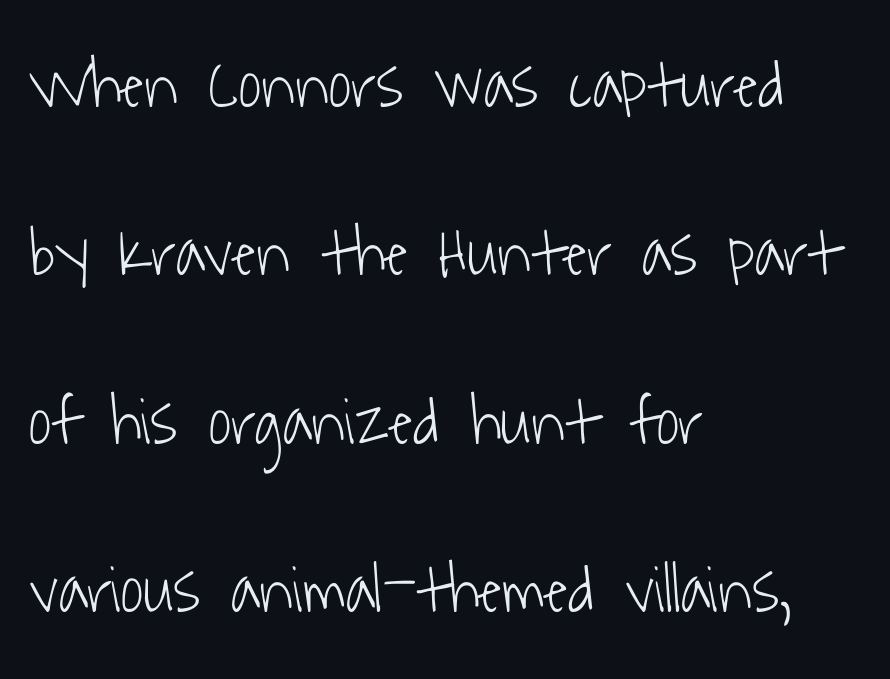
Unlike a traditional serif, this face leaves its strokes unadorned. The face used here is rendered with its standard letterfit. Letters rest on an invisible, unmarked baseline. Stroke thickness stays within the range of a standard reading face or lighter. Horizontal bands of white between lines are thick stripes. Here the designer chose a conventional face with non-uniform glyph widths.
